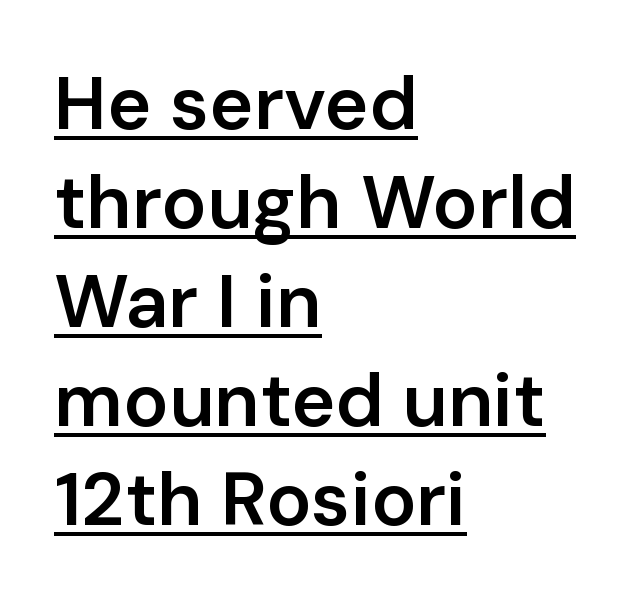
The image shows 75 px semibold sans-serif type, upright; set left-aligned, normal line spacing (1.32x), normal letter spacing, underlined; low stroke contrast and a medium x-height.
